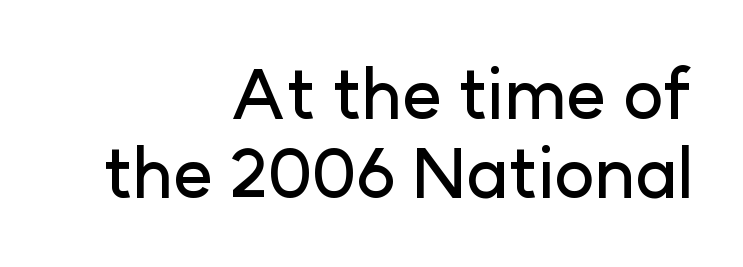
The image shows 69 px sans-serif type, upright; set right-aligned, tight line spacing (1.15x), normal letter spacing, not underlined; low stroke contrast and a medium x-height.
